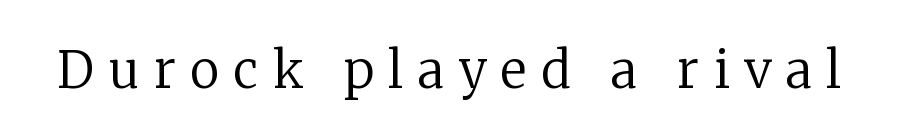
A serif font was chosen for this passage. Spacing verdict: proportional, widths tailored to each character. Here the glyphs are tracked loosely, breaking word shapes into spaced letters. Honestly, there is no underline to notice here at all.
